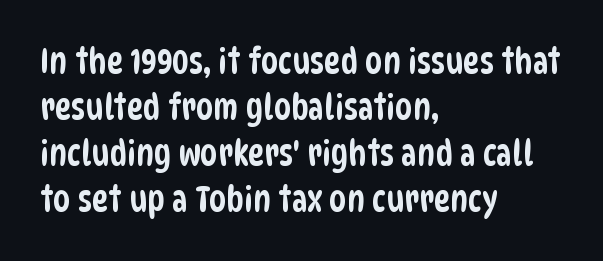
Q: Is the typeface a serif or a sans-serif typeface? A: Sans-serif.
Q: Is the text underlined? A: No.
Q: How is the paragraph aligned? A: Left-aligned.
Q: Is the spacing between letters normal or unusually wide? A: Normal.
Q: Is the spacing between lines tight, normal or loose? A: Normal.
Q: Width (condensed, normal, or wide)? A: Condensed.
Q: Stroke contrast? A: Low.
Q: x-height? A: Large.
Q: Monospaced? A: No.
